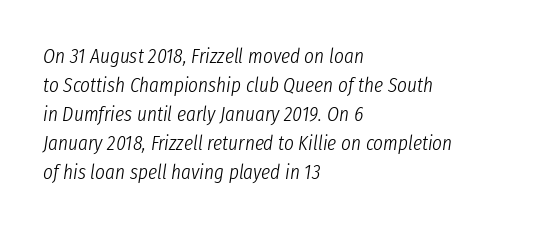
The image shows 21 px text type, italic (leaning right); set left-aligned, normal line spacing (1.38x), normal letter spacing, not underlined.
